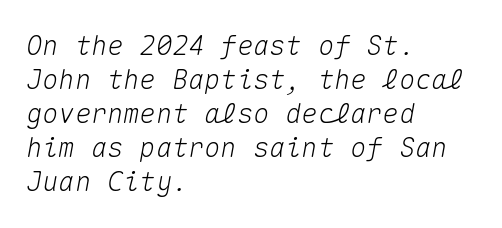
The image shows 27 px text type, italic (leaning right); set left-aligned, normal line spacing (1.26x), normal letter spacing, not underlined.
